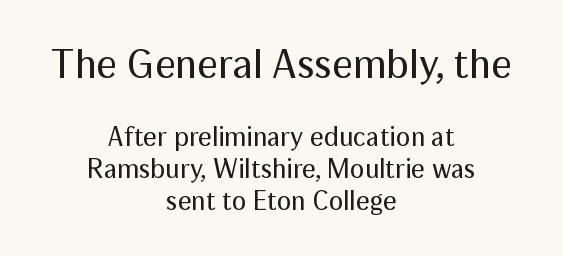
The image shows 41 px regular-weight sans-serif type, upright; set centered, line spacing 1.18x, normal letter spacing, not underlined; the first (top) block is 1.52x larger; medium stroke contrast and a medium x-height.
